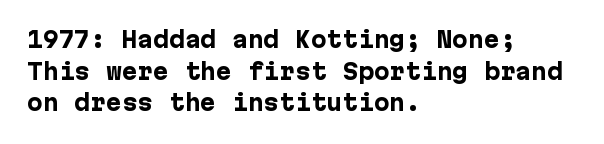
This is roman type, the default non-slanted kind. Observe the ordinary spacing: letters are neighbours, not strangers. The space between consecutive lines is moderate. Leftover space on each line is placed entirely after the last word. The string is rendered with underlining switched off. What weight is shown? A full bold with thick strokes.
